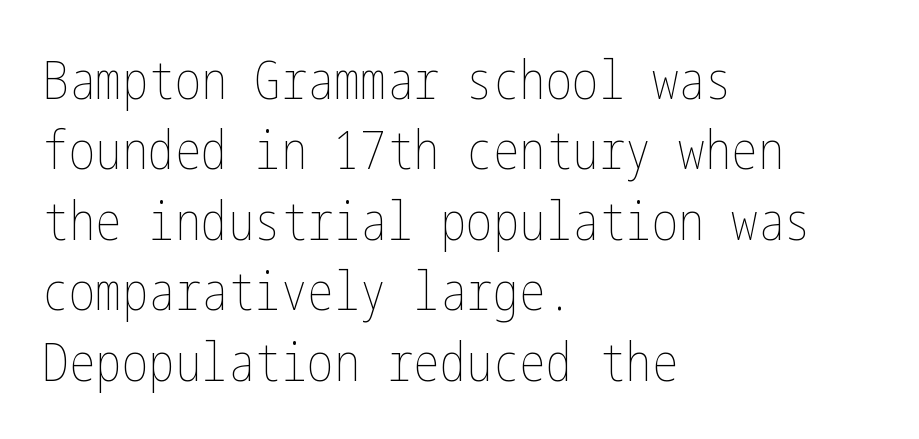
{"italic": "no", "bold": "no", "weight": "thin", "width": "condensed", "stroke_contrast": "low", "x_height": "medium", "underline": "no", "align": "left", "line_spacing": "normal", "line_spacing_ratio": 1.33, "letter_spacing": "normal", "letter_spacing_em": 0.0, "glyph_px": 53}
